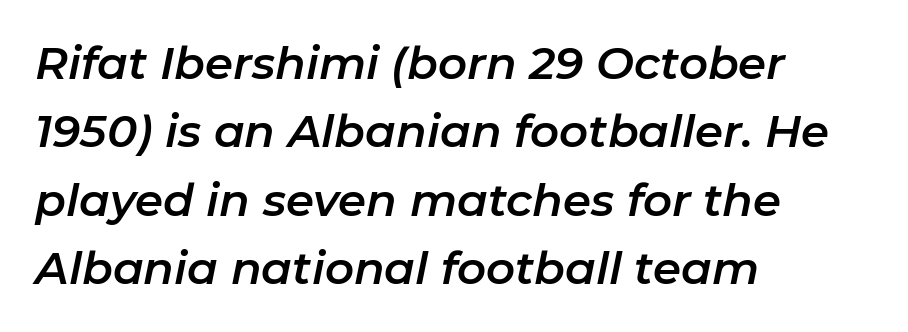
These lines are rendered in a variable-pitch font. Does extra space separate the letters? No, they use regular spacing. Line starts are locked; line ends wander. Would a proofreader flag this as italicized? Yes. These lines sit exactly where default settings would place them. A clean baseline with only descenders dipping below it.
